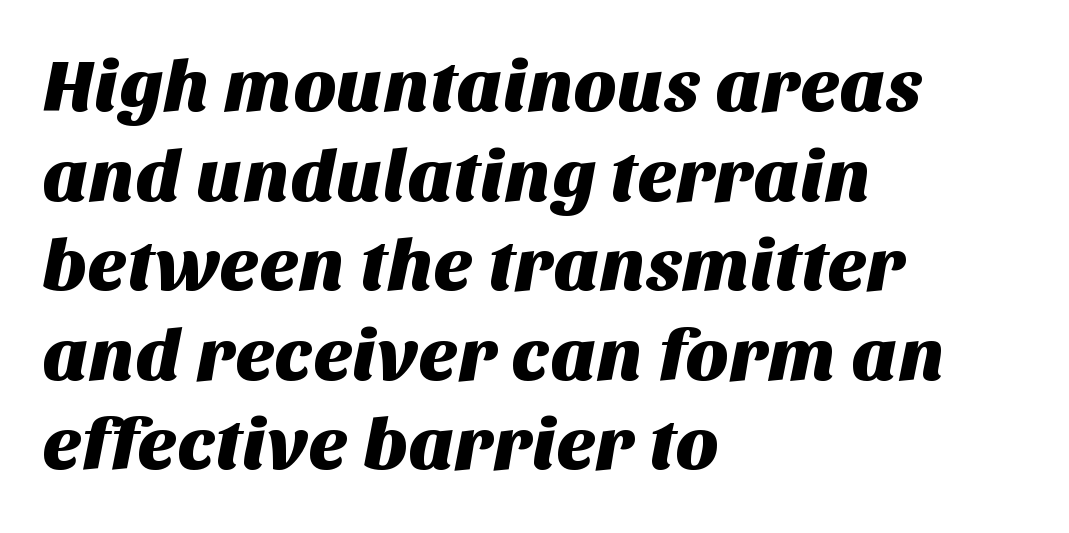
Q: Is the typeface a serif or a sans-serif typeface? A: Sans-serif.
Q: Is the text underlined? A: No.
Q: How is the paragraph aligned? A: Left-aligned.
Q: Is the spacing between letters normal or unusually wide? A: Normal.
Q: Width (condensed, normal, or wide)? A: Normal.
Q: Stroke contrast? A: Medium.
Q: x-height? A: Large.
Q: Monospaced? A: No.
